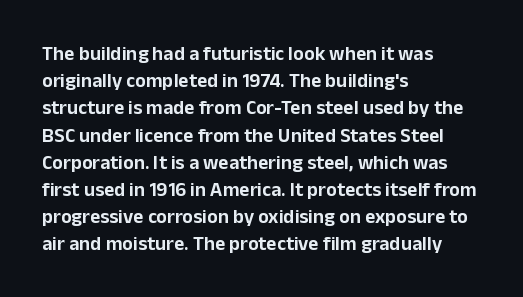
Q: Is the text italic (slanted)? A: No, it is upright.
Q: Is the text underlined? A: No.
Q: How is the paragraph aligned? A: Left-aligned.
Q: Is the spacing between letters normal or unusually wide? A: Normal.
Q: Is the spacing between lines tight, normal or loose? A: Normal.
